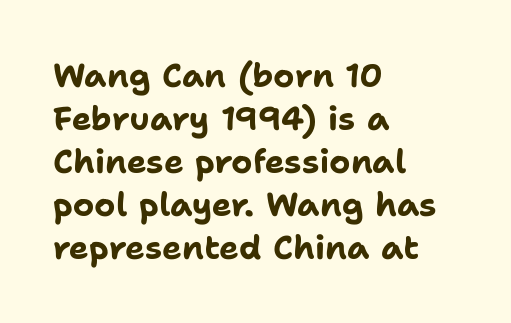
{"serif": "no", "italic": "no", "bold": "yes", "weight": "bold", "width": "normal", "stroke_contrast": "low", "x_height": "medium", "monospaced": "no", "underline": "no", "align": "left", "line_spacing": "normal", "line_spacing_ratio": 1.3, "letter_spacing": "normal", "letter_spacing_em": 0.0, "glyph_px": 33}
